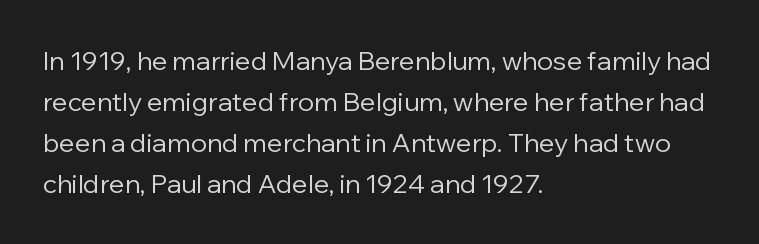
The words here are not underlined. Unbolded letterforms with no extra heft. Quick note: interline space is typical. These lines stack with their left ends in a neat column. Ordinary non-slanted type is in use. Here the glyphs are tracked normally, forming tight word shapes.
